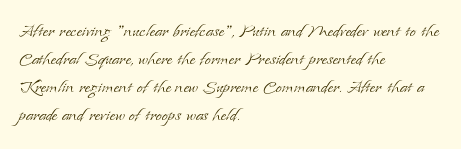
Q: Is the text bold? A: No.
Q: Is the text italic (slanted)? A: Yes.
Q: Is the text underlined? A: No.
Q: How is the paragraph aligned? A: Left-aligned.
Q: Is the spacing between letters normal or unusually wide? A: Normal.
Q: Is the spacing between lines tight, normal or loose? A: Normal.
